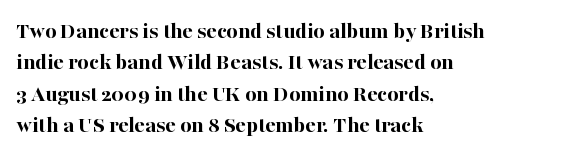
Caption: standard tracking, unaltered. In CSS terms this would be text-align: left. Unlike italic type, these characters show no tilt at all. A dark, heavy texture on the line: the type is bold.
